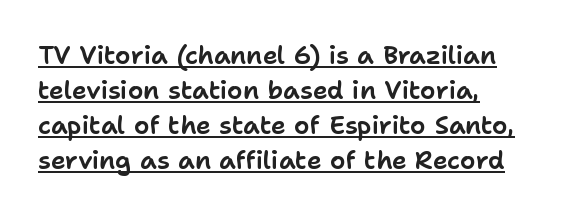
The image shows 25 px text type, upright; set left-aligned, normal line spacing (1.4x), normal letter spacing, underlined.
